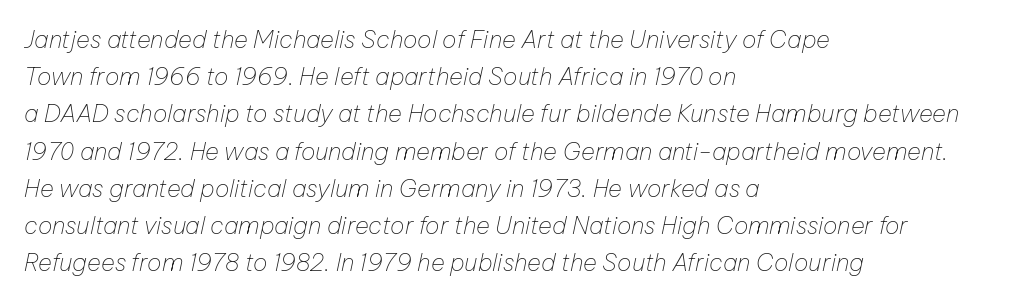
The image shows 24 px text type, italic (leaning right); set left-aligned, normal line spacing (1.55x), normal letter spacing, not underlined.
